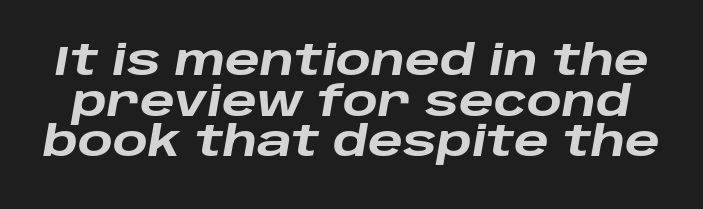
The image shows 41 px heavy, wide type, italic (leaning right); set tight line spacing (0.99x), normal letter spacing, not underlined; low stroke contrast and a large x-height.
